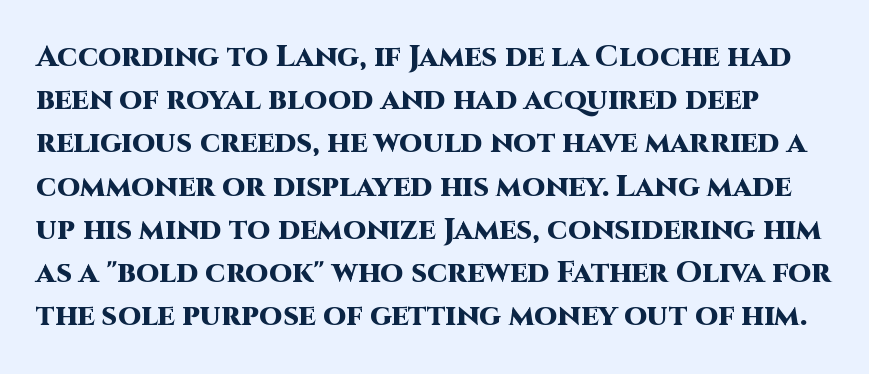
Notice how thick the strokes are: this is what a full bold looks like. The passage shown is typed in a proportional face where columns would drift. The tracking reads as untouched default to a designer's eye. Upright lettering throughout. This block has exactly the height ordinary leading produces.
